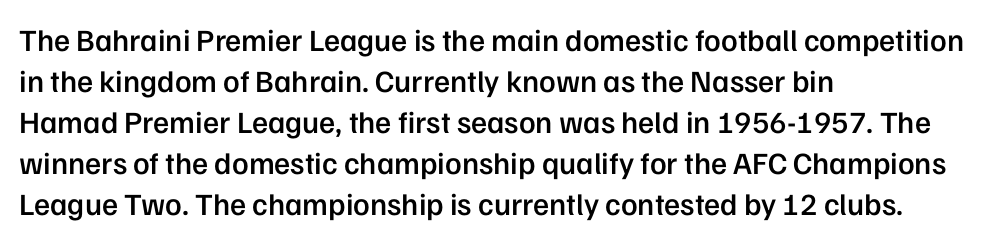
There is no visible air inserted between adjacent glyphs. The glyphs in this specimen are sans serif. When letters stand straight like this, we call the style roman or upright. Underline: absent.
